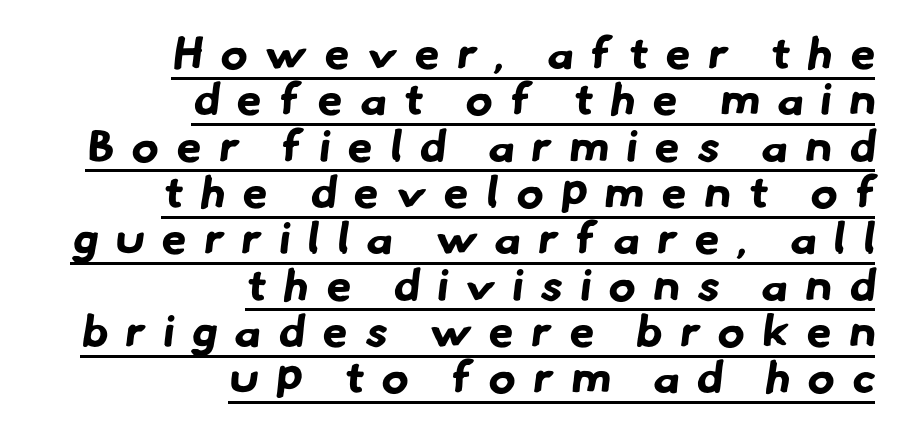
The image shows 45 px bold sans-serif type; set right-aligned, tight line spacing (1.03x), unusually wide letter spacing (+0.39 em), underlined; low stroke contrast and a small x-height.
